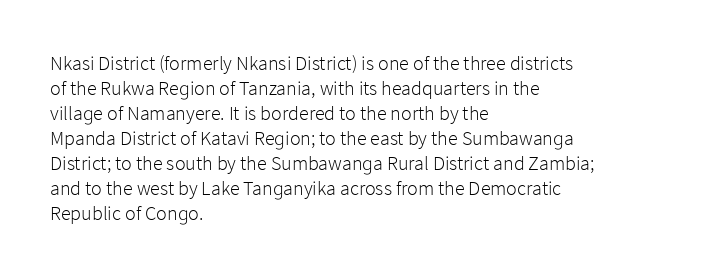
Q: Is the text bold? A: No.
Q: Is the text italic (slanted)? A: No, it is upright.
Q: Is the text underlined? A: No.
Q: How is the paragraph aligned? A: Left-aligned.
Q: Is the spacing between letters normal or unusually wide? A: Normal.
Q: Is the spacing between lines tight, normal or loose? A: Normal.
